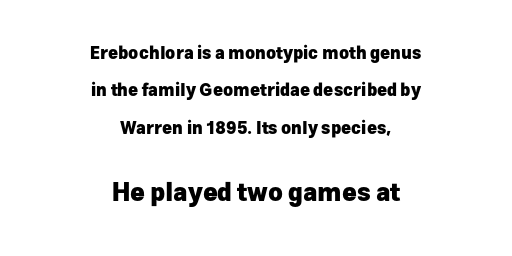
The image shows 25 px bold type, upright; set centered, loose line spacing (2.2x), normal letter spacing, not underlined; the second (bottom) block is 1.47x larger.
